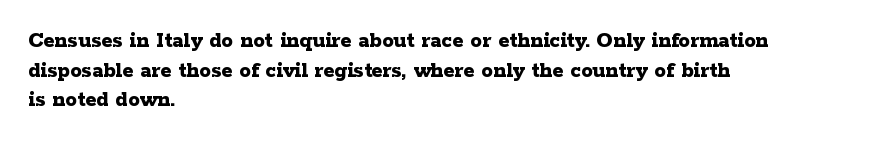
Q: Is the text bold? A: Yes.
Q: Is the text italic (slanted)? A: No, it is upright.
Q: Is the text underlined? A: No.
Q: How is the paragraph aligned? A: Left-aligned.
Q: Is the spacing between letters normal or unusually wide? A: Normal.
Q: Is the spacing between lines tight, normal or loose? A: Normal.
